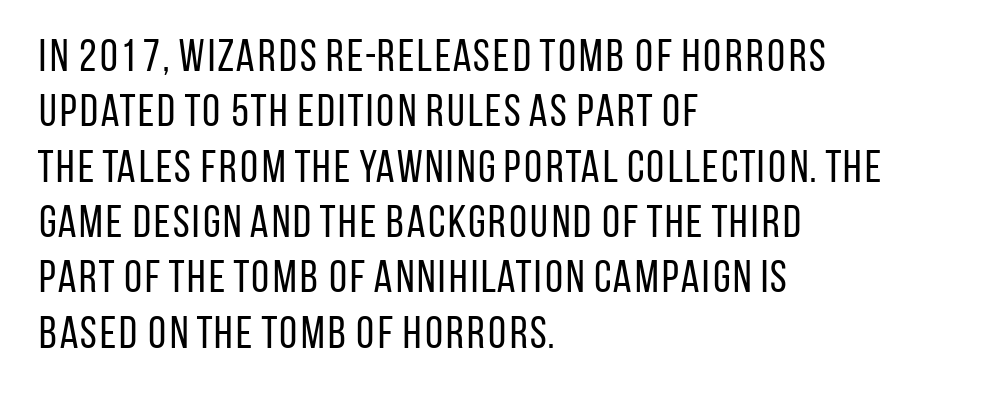
{"serif": "no", "italic": "no", "bold": "no", "weight": "regular", "width": "condensed", "stroke_contrast": "low", "x_height": "large", "monospaced": "no", "underline": "no", "align": "left", "line_spacing_ratio": 1.23, "letter_spacing": "normal", "letter_spacing_em": 0.0, "glyph_px": 45}
